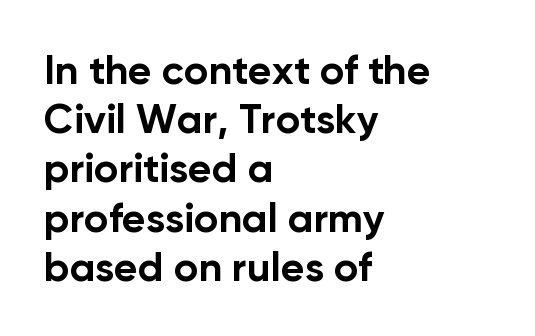
{"serif": "no", "italic": "no", "bold": "yes", "weight": "bold", "width": "normal", "stroke_contrast": "low", "x_height": "medium", "monospaced": "no", "underline": "no", "align": "left", "line_spacing_ratio": 1.2, "letter_spacing": "normal", "letter_spacing_em": 0.0, "glyph_px": 41}
